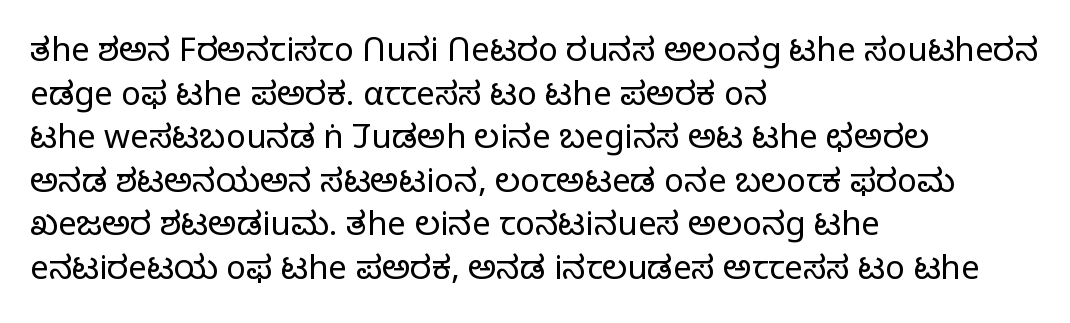
{"serif": "no", "italic": "no", "bold": "no", "weight": "light", "width": "normal", "stroke_contrast": "low", "x_height": "medium", "monospaced": "no", "underline": "no", "align": "left", "line_spacing": "normal", "line_spacing_ratio": 1.32, "letter_spacing": "normal", "letter_spacing_em": 0.0, "glyph_px": 33}
